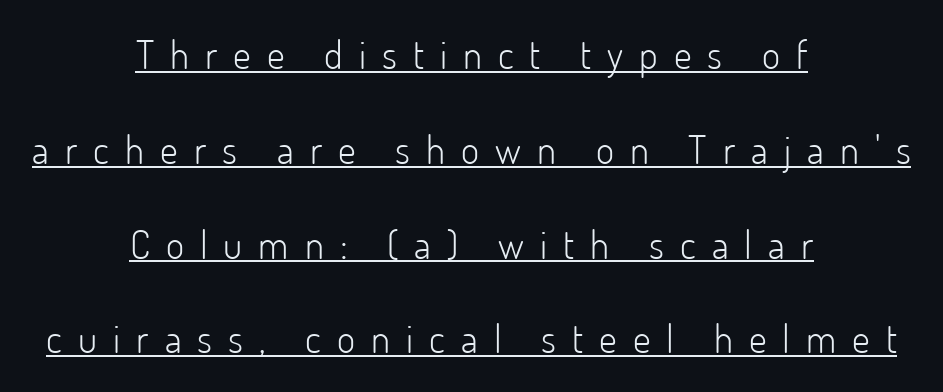
Each line of the rendering has a horizontal stroke beneath the glyphs. Is there any slant? The stems are plumb. The font sits on the lighter half of the weight spectrum, regular included. Vertical spacing — loose. Varying glyph widths throughout — classic text-font behaviour. Compared with typical body copy, the letter spacing here is much looser.
